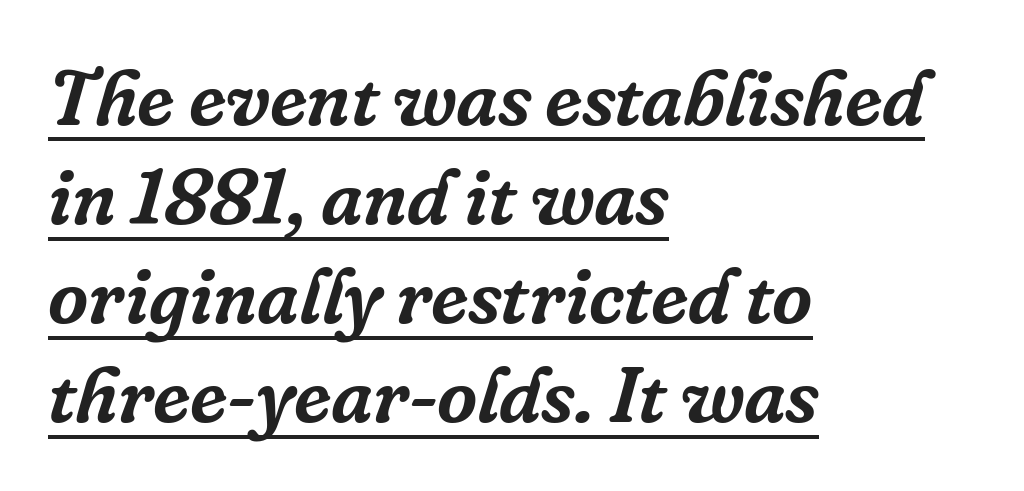
A typesetter would call this proportional, since set widths differ per character. Looking at the ascenders, they clearly lean. The passage shown has conventional tracking throughout. Caption: lettering with a line underneath. A normal amount of white space separates one row of letters from the next. In terms of letterform style, serifs are clearly present.
